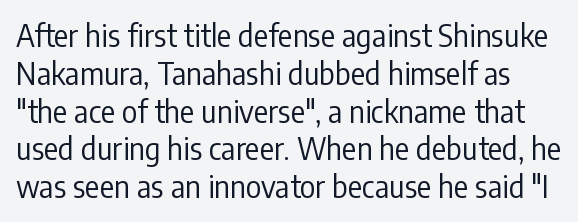
The image shows 30 px regular-weight, condensed sans-serif type, upright; set normal line spacing (1.26x), normal letter spacing, not underlined; low stroke contrast and a medium x-height.
